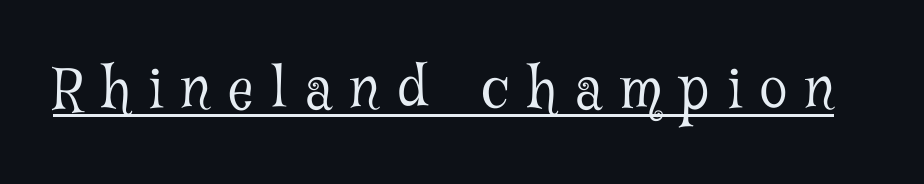
{"serif": "yes", "italic": "no", "bold": "no", "weight": "light", "width": "condensed", "stroke_contrast": "low", "x_height": "medium", "monospaced": "no", "underline": "yes", "letter_spacing": "wide", "letter_spacing_em": 0.33, "glyph_px": 56}
